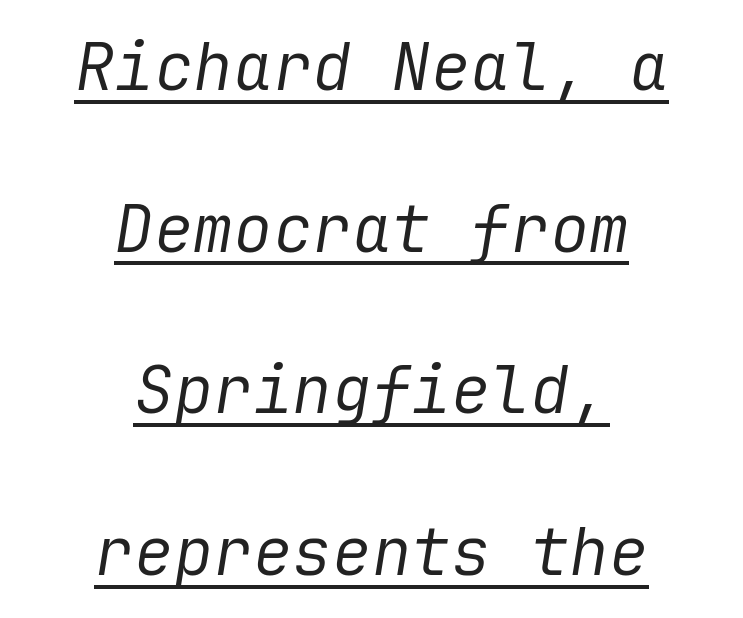
The passage shown stacks its lines with a broad gap. These lines are centered, leaving both edges ragged. The horizontal fit of the characters is conventional and even. Notice how a bar underscores the lettering throughout.
